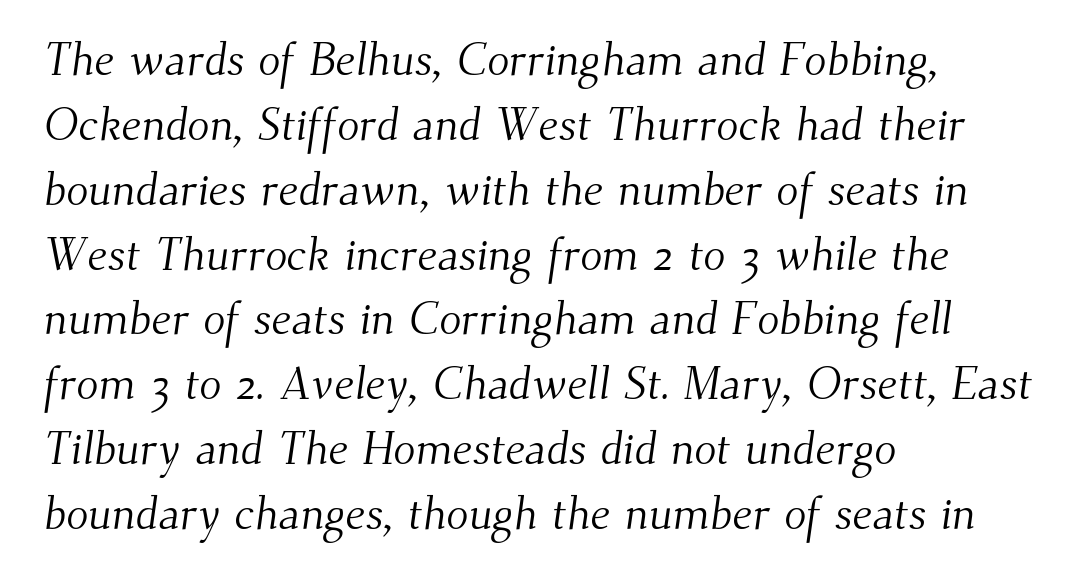
What's the leading like? Ordinary, nothing unusual. Note the varied advance widths — an 'i' is clearly narrower than an 'm'. Left-aligned paragraph, ragged on the right. The passage shown is not bold in any degree.
